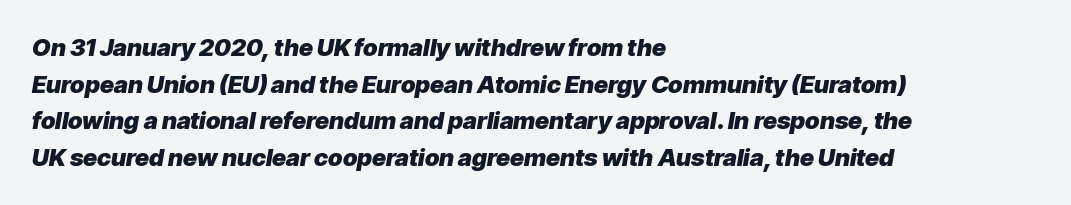
Q: Is the text bold? A: Yes.
Q: Is the text italic (slanted)? A: Yes, it leans right by about 9 degrees.
Q: Is the text underlined? A: No.
Q: How is the paragraph aligned? A: Left-aligned.
Q: Is the spacing between letters normal or unusually wide? A: Normal.
Q: Is the spacing between lines tight, normal or loose? A: Normal.
